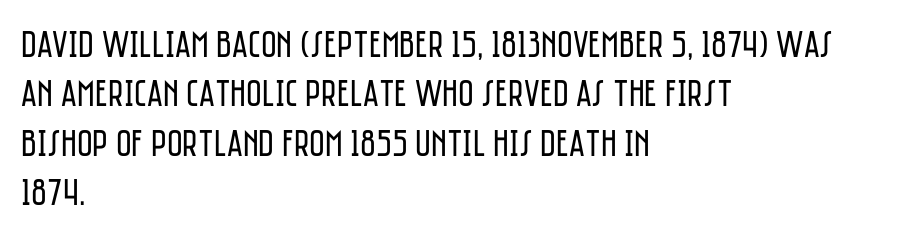
{"serif": "no", "italic": "no", "bold": "no", "weight": "regular", "width": "condensed", "stroke_contrast": "low", "x_height": "large", "monospaced": "no", "underline": "no", "align": "left", "line_spacing": "normal", "line_spacing_ratio": 1.3, "letter_spacing": "normal", "letter_spacing_em": 0.0, "glyph_px": 38}
